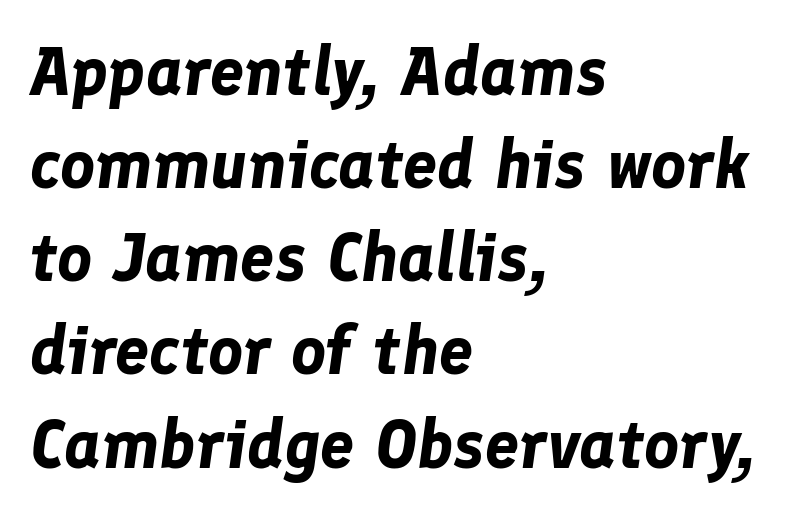
The image shows 68 px bold type, italic (leaning right); set left-aligned, normal line spacing (1.37x), normal letter spacing, not underlined; low stroke contrast and a medium x-height.
